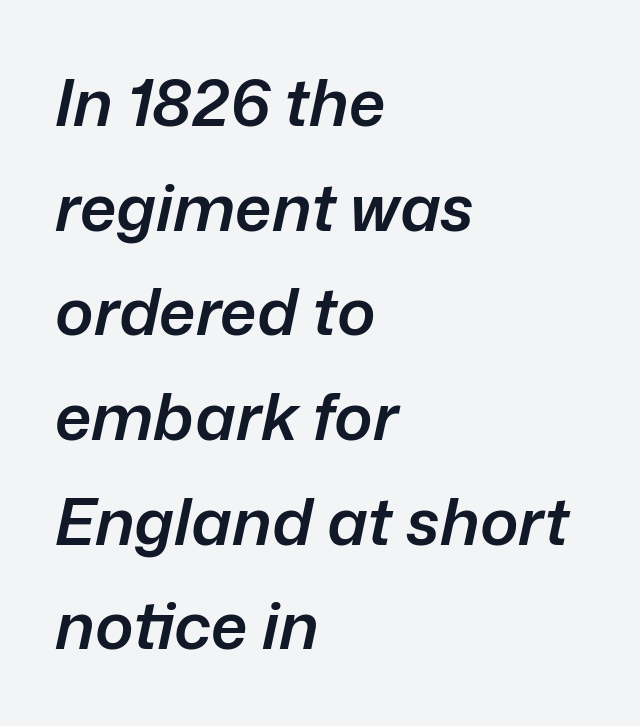
The image shows 65 px semibold type, italic (leaning right); set left-aligned, normal line spacing (1.61x), normal letter spacing, not underlined; low stroke contrast and a medium x-height.
